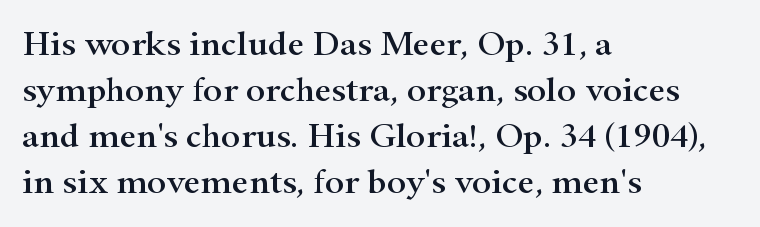
The image shows 36 px wide serif type, upright; set left-aligned, normal line spacing (1.28x), normal letter spacing, not underlined; high stroke contrast and a small x-height.
